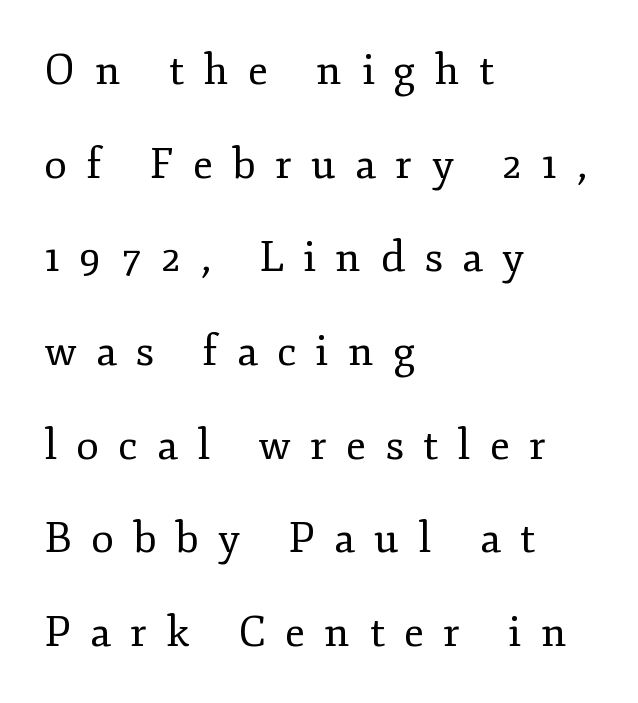
The image shows 42 px regular-weight serif type, upright; set left-aligned, loose line spacing (2.23x), unusually wide letter spacing (+0.46 em), not underlined; low stroke contrast and a small x-height.
